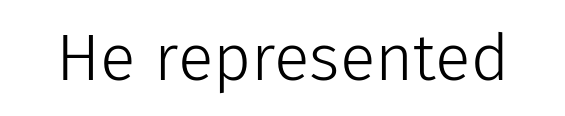
{"serif": "no", "italic": "no", "bold": "no", "weight": "light", "width": "normal", "stroke_contrast": "low", "x_height": "medium", "monospaced": "no", "underline": "no", "letter_spacing": "normal", "letter_spacing_em": 0.0, "glyph_px": 66}
